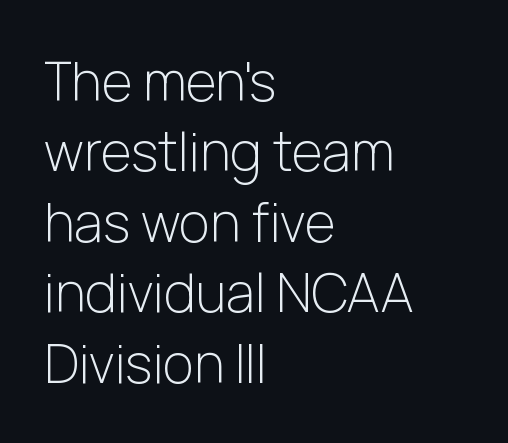
Q: Is the text bold? A: No.
Q: Is the text italic (slanted)? A: No, it is upright.
Q: Is the typeface a serif or a sans-serif typeface? A: Sans-serif.
Q: Is the text underlined? A: No.
Q: How is the paragraph aligned? A: Left-aligned.
Q: Is the spacing between letters normal or unusually wide? A: Normal.
Q: Is the spacing between lines tight, normal or loose? A: Normal.
Q: Width (condensed, normal, or wide)? A: Normal.
Q: Stroke contrast? A: Low.
Q: x-height? A: Medium.
Q: Monospaced? A: No.
